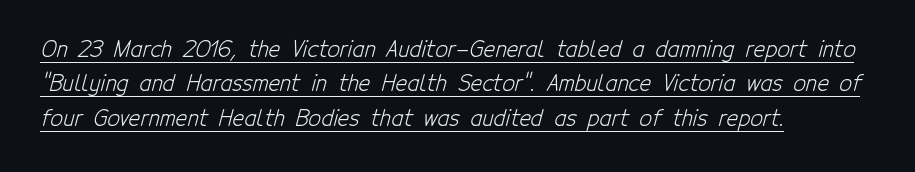
No chunkiness to these letters — they're not bold. You could call the tracking neutral — neither tight nor loose. Decoration check: the copy is underlined. The rows are spaced the way most documents space them. Each line starts at the same left margin while the right side varies.
